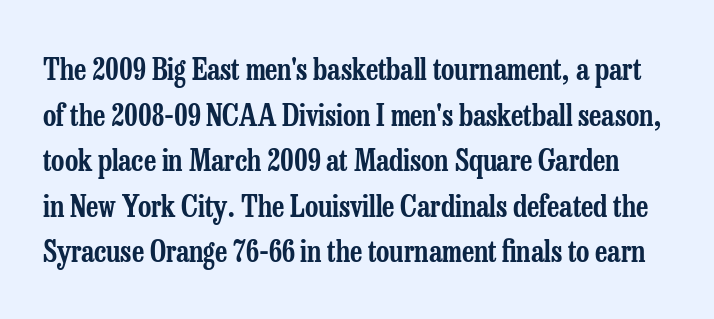
The image shows 29 px condensed serif type, upright; set normal line spacing (1.57x), normal letter spacing, not underlined; low stroke contrast and a medium x-height.
